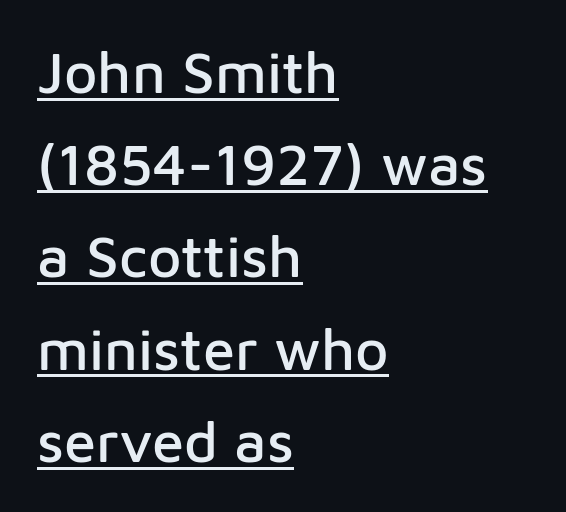
Q: Is the text italic (slanted)? A: No, it is upright.
Q: Is the typeface a serif or a sans-serif typeface? A: Sans-serif.
Q: Is the text underlined? A: Yes.
Q: How is the paragraph aligned? A: Left-aligned.
Q: Is the spacing between letters normal or unusually wide? A: Normal.
Q: Is the spacing between lines tight, normal or loose? A: Normal.
Q: Width (condensed, normal, or wide)? A: Normal.
Q: Stroke contrast? A: Low.
Q: x-height? A: Medium.
Q: Monospaced? A: No.
